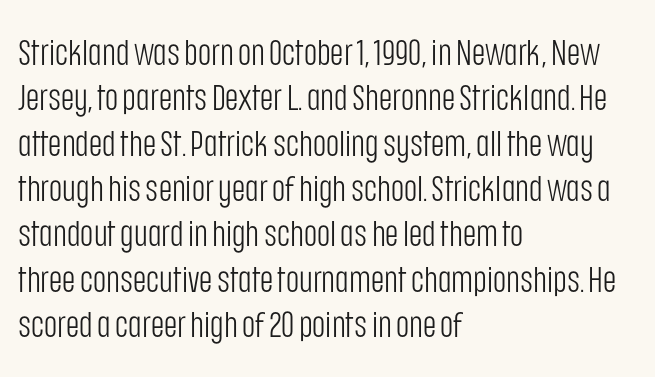
{"serif": "no", "italic": "no", "bold": "no", "weight": "light", "width": "condensed", "stroke_contrast": "low", "x_height": "large", "monospaced": "no", "underline": "no", "align": "left", "line_spacing": "normal", "line_spacing_ratio": 1.26, "letter_spacing": "normal", "letter_spacing_em": 0.0, "glyph_px": 36}
